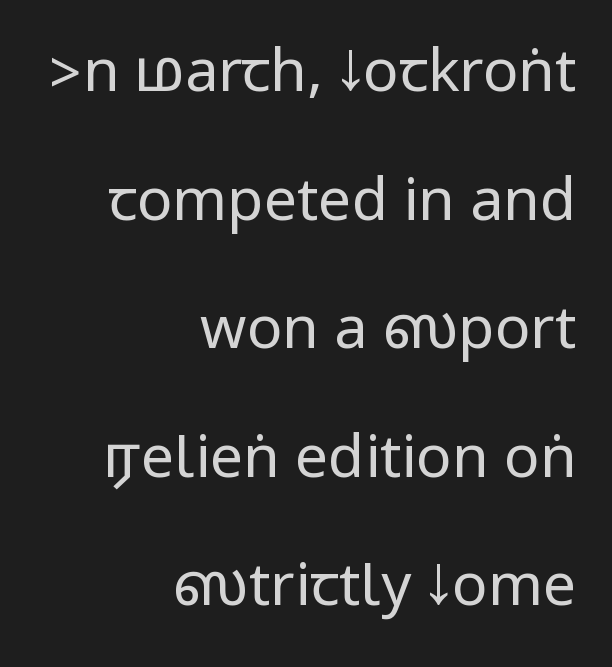
{"serif": "no", "italic": "no", "bold": "no", "weight": "regular", "width": "condensed", "stroke_contrast": "low", "underline": "no", "align": "right", "line_spacing": "loose", "line_spacing_ratio": 2.18, "letter_spacing": "normal", "letter_spacing_em": 0.0, "glyph_px": 59}
